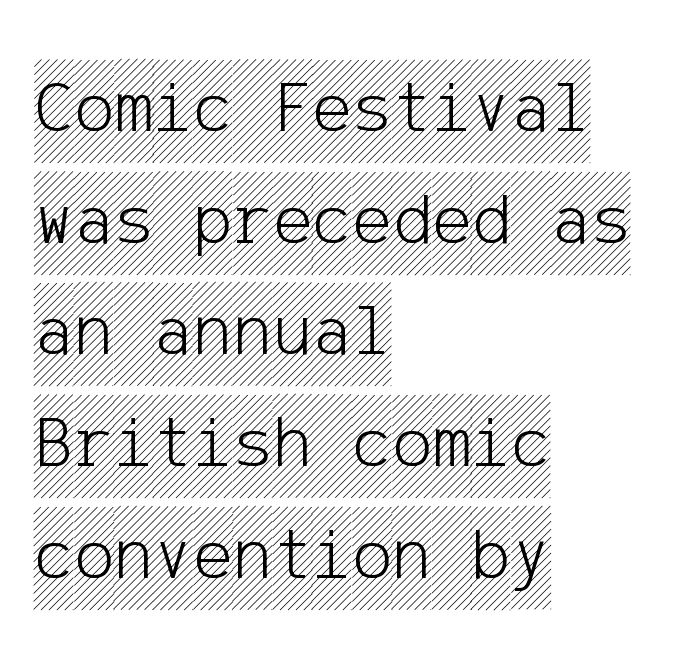
The image shows 75 px condensed type, upright; set left-aligned, normal line spacing (1.49x), normal letter spacing, not underlined; a large x-height.
